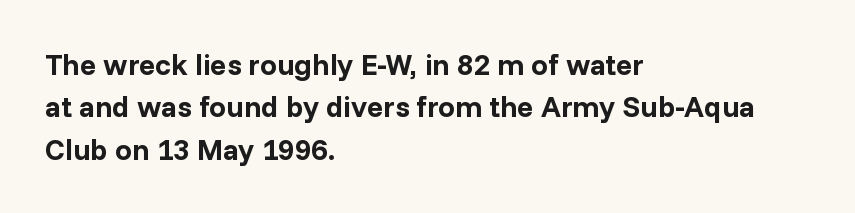
{"serif": "no", "italic": "no", "bold": "yes", "weight": "bold", "width": "normal", "stroke_contrast": "low", "x_height": "medium", "monospaced": "no", "underline": "no", "align": "left", "line_spacing": "normal", "line_spacing_ratio": 1.41, "letter_spacing": "normal", "letter_spacing_em": 0.0, "glyph_px": 30}
